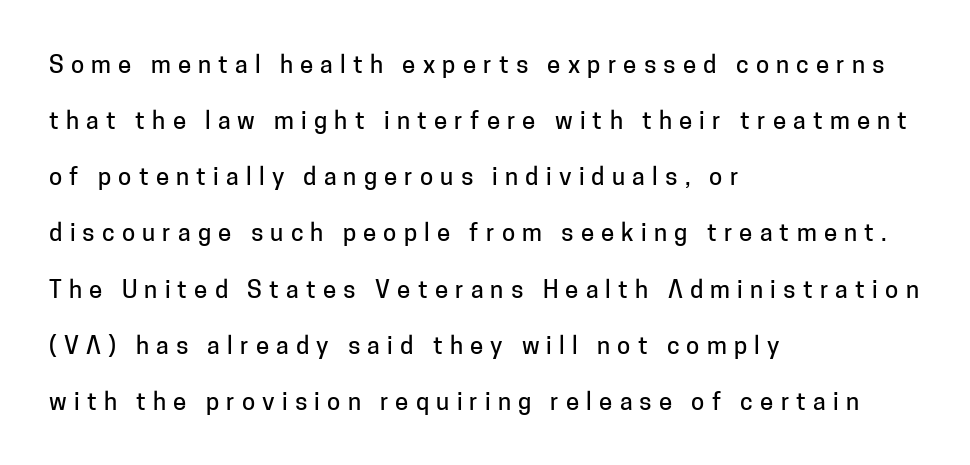
{"italic": "no", "underline": "no", "align": "left", "line_spacing": "loose", "line_spacing_ratio": 2.34, "letter_spacing": "wide", "letter_spacing_em": 0.3, "glyph_px": 24}
